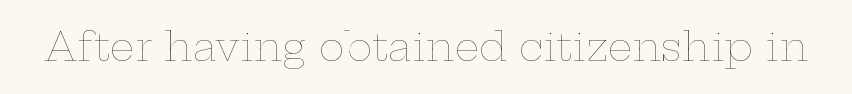
Q: Is the text bold? A: No.
Q: Is the text italic (slanted)? A: No, it is upright.
Q: Is the text underlined? A: No.
Q: Is the spacing between letters normal or unusually wide? A: Normal.
Q: Width (condensed, normal, or wide)? A: Wide.
Q: Stroke contrast? A: Low.
Q: x-height? A: Medium.
Q: Monospaced? A: No.
